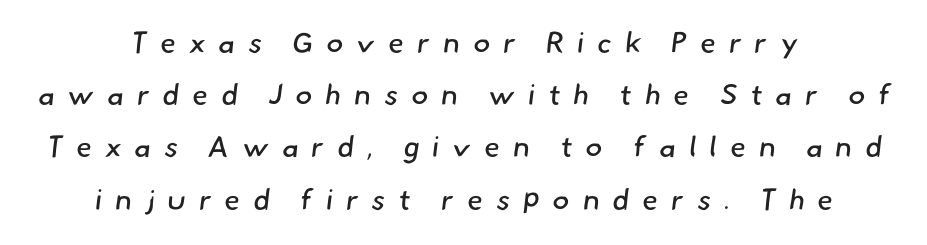
{"serif": "no", "bold": "no", "weight": "regular", "width": "normal", "stroke_contrast": "low", "x_height": "small", "monospaced": "no", "underline": "no", "align": "center", "line_spacing_ratio": 1.8, "letter_spacing": "wide", "letter_spacing_em": 0.44, "glyph_px": 29}
